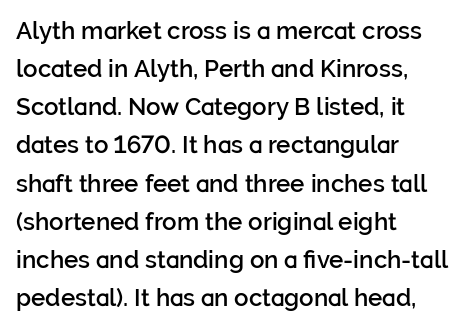
When letters stand straight like this, we call the style roman or upright. Look at the stroke-to-counter ratio: somewhat heavy, a semibold. Any mark beneath the type? The region is blank. The passage shown stacks its lines at a standard gap. No extra tracking has been applied to these lines.
